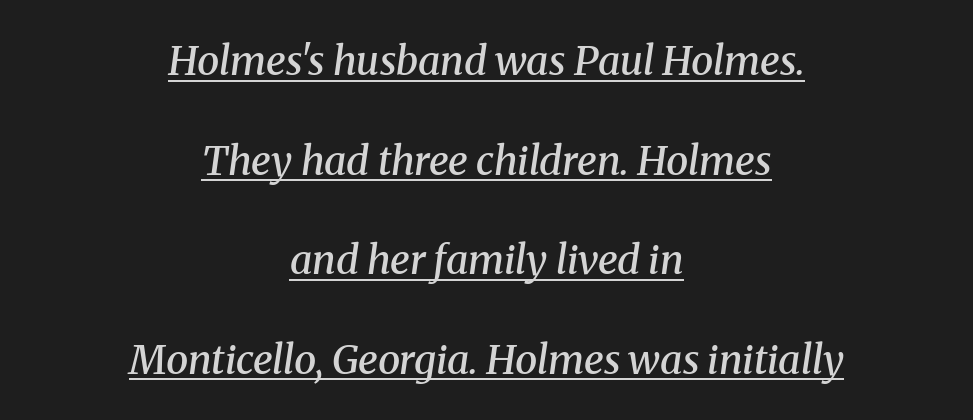
Classification — serif. The tracking reads as untouched default to a designer's eye. Visually the block forms a symmetrical silhouette, jagged on both flanks. This sample has the flowing, uneven cadence of proportional lettering.
